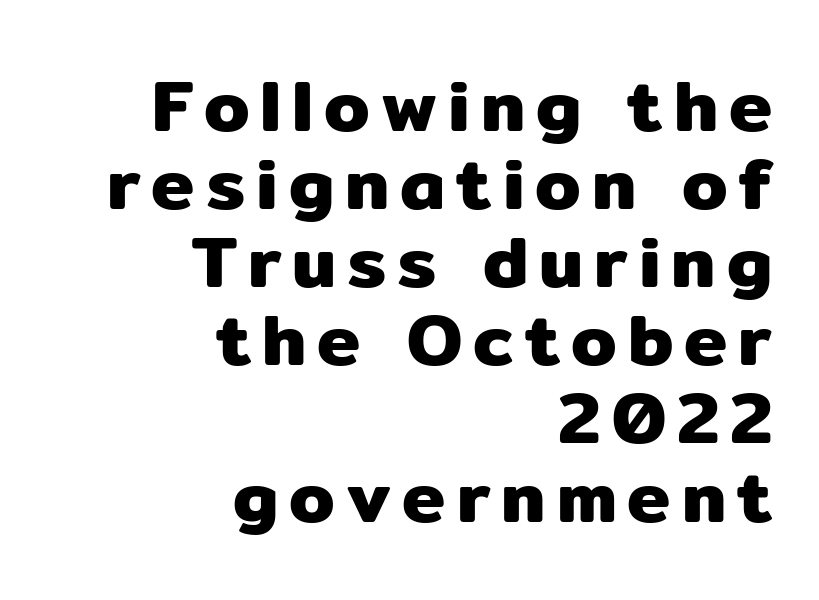
The ragged edge is on the left, which tells us the setting is flush right. You could not count columns in this text — the font is proportionally spaced. Ascenders rise straight up at ninety degrees. Lines of text with bare space underneath. The font family rendered here belongs to the sans-serif group. Interline gaps are noticeably narrow in this sample.
